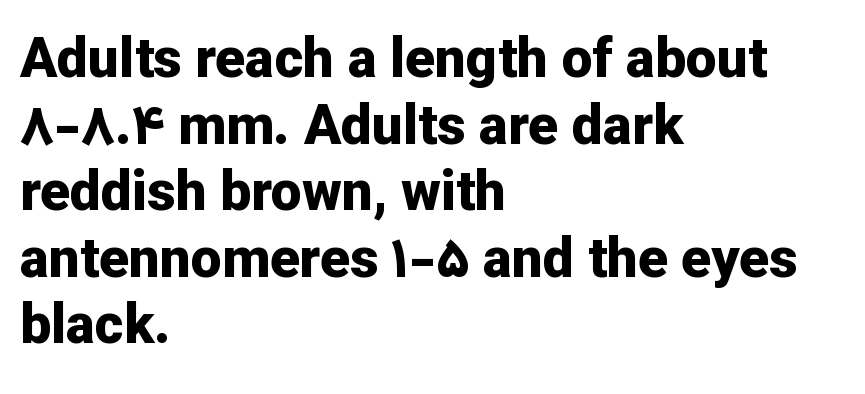
{"serif": "no", "italic": "no", "bold": "yes", "weight": "bold", "width": "normal", "stroke_contrast": "low", "x_height": "medium", "monospaced": "no", "underline": "no", "align": "left", "line_spacing_ratio": 1.21, "letter_spacing": "normal", "letter_spacing_em": 0.0, "glyph_px": 55}
